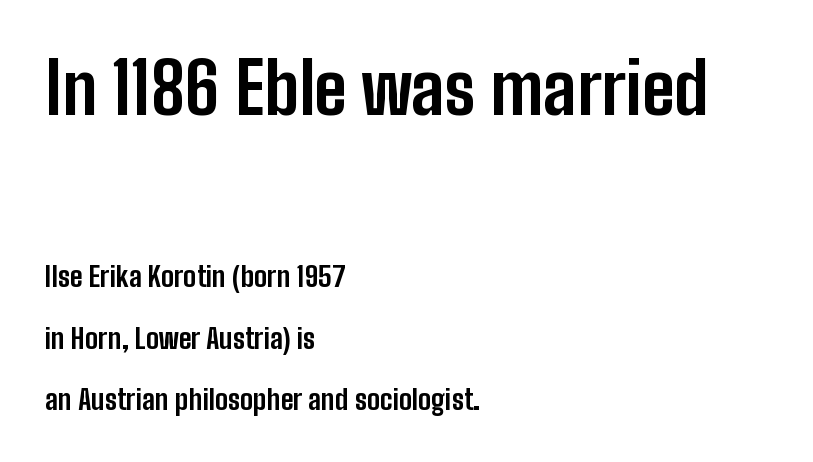
Horizontal alignment here is leftward, the default for most running prose. The letters in the upper block stand taller than those in the block below. Between one letter and the next there's only the usual sliver of space. Baseline-to-baseline distance is far greater than the letter height.
